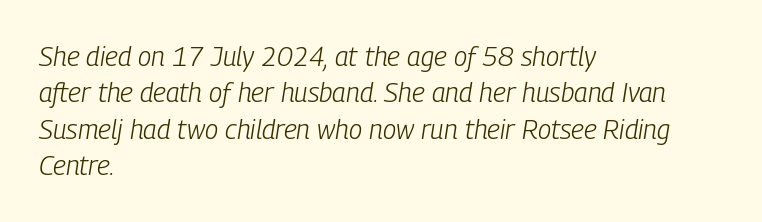
The image shows 27 px text type, italic (leaning right); set left-aligned, normal line spacing (1.35x), normal letter spacing, not underlined.
